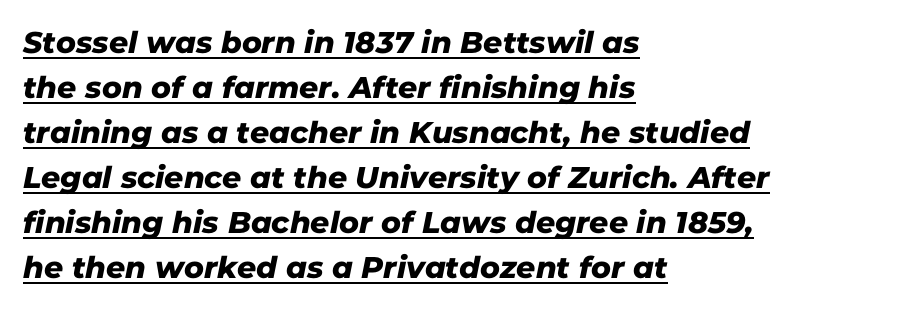
{"serif": "no", "width": "normal", "stroke_contrast": "low", "x_height": "medium", "monospaced": "no", "underline": "yes", "align": "left", "line_spacing": "normal", "line_spacing_ratio": 1.5, "letter_spacing": "normal", "letter_spacing_em": 0.0, "glyph_px": 30}
